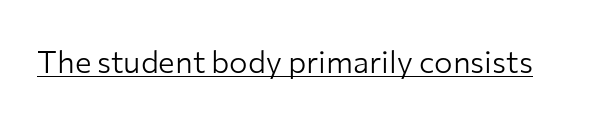
Does a line run under the words? Yes, clearly. Words appear dense and cohesive because spacing is normal. Note the varied advance widths — an 'i' is clearly narrower than an 'm'. No feet cap the strokes, marking this as sans-serif type.
